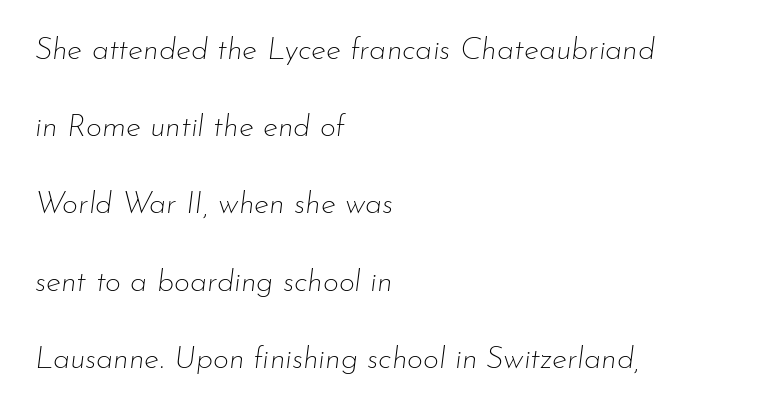
The image shows 31 px thin type, italic (leaning right); set left-aligned, loose line spacing (2.49x), normal letter spacing, not underlined; low stroke contrast and a small x-height.
